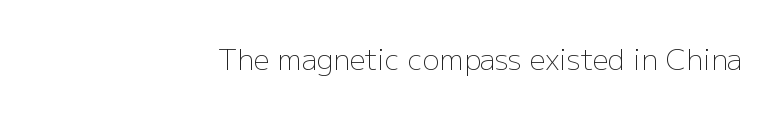
{"serif": "no", "italic": "no", "bold": "no", "weight": "light", "width": "normal", "stroke_contrast": "low", "x_height": "medium", "monospaced": "no", "underline": "no", "align": "right", "letter_spacing": "normal", "letter_spacing_em": 0.0, "glyph_px": 28}
